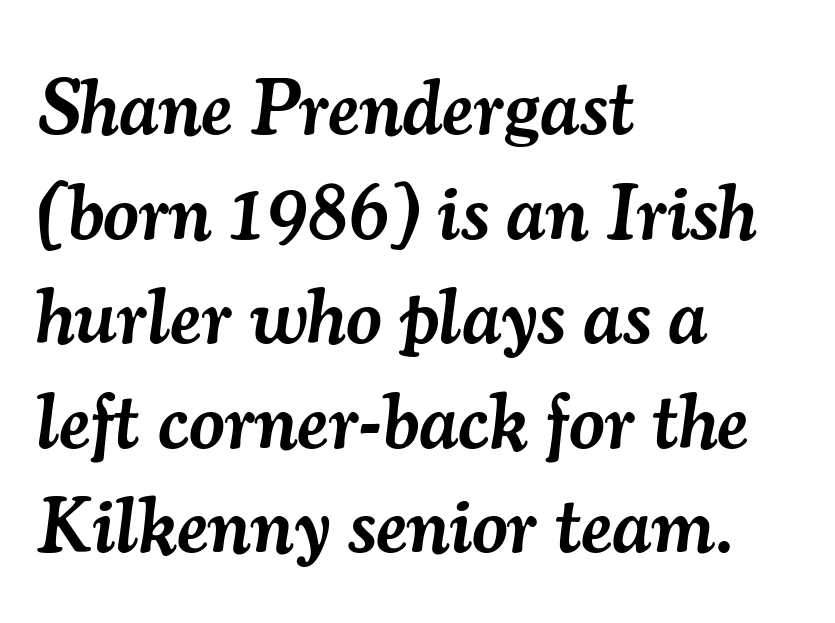
Q: Is the text bold? A: Semi-bold.
Q: Is the text italic (slanted)? A: Yes, it leans right by about 7 degrees.
Q: Is the typeface a serif or a sans-serif typeface? A: Serif.
Q: Is the text underlined? A: No.
Q: How is the paragraph aligned? A: Left-aligned.
Q: Is the spacing between letters normal or unusually wide? A: Normal.
Q: Is the spacing between lines tight, normal or loose? A: Normal.
Q: Width (condensed, normal, or wide)? A: Normal.
Q: Stroke contrast? A: Medium.
Q: x-height? A: Small.
Q: Monospaced? A: No.
